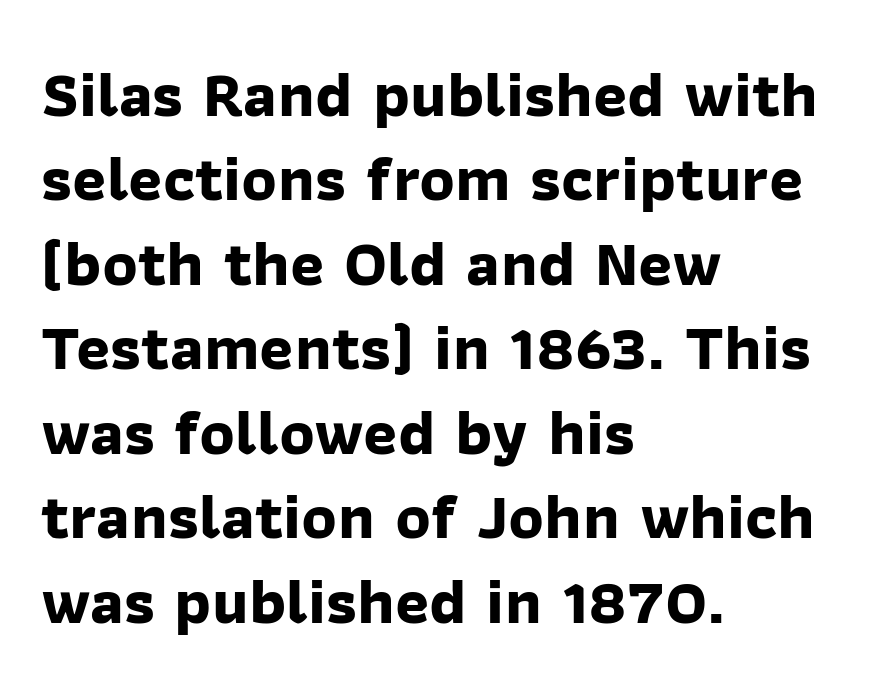
The type is set solid horizontally, with unmodified tracking. A typesetter would call this proportional, since set widths differ per character. The ragged edge is on the right, which tells us the setting is flush left. Notice how descenders clear the ascenders below comfortably — that's standard leading. The type family on display is of the sans-serif kind.
